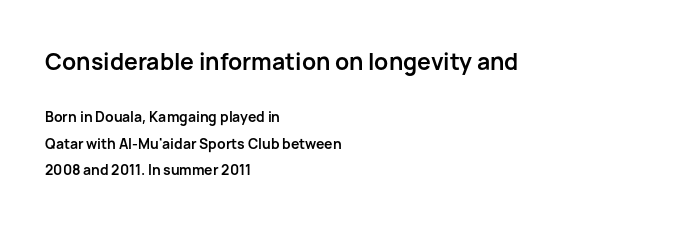
{"italic": "no", "bold": "yes", "underline": "no", "align": "left", "line_spacing": "loose", "line_spacing_ratio": 1.9, "letter_spacing": "normal", "letter_spacing_em": 0.0, "larger_block": "first", "size_ratio": 1.64, "glyph_px": 23}
